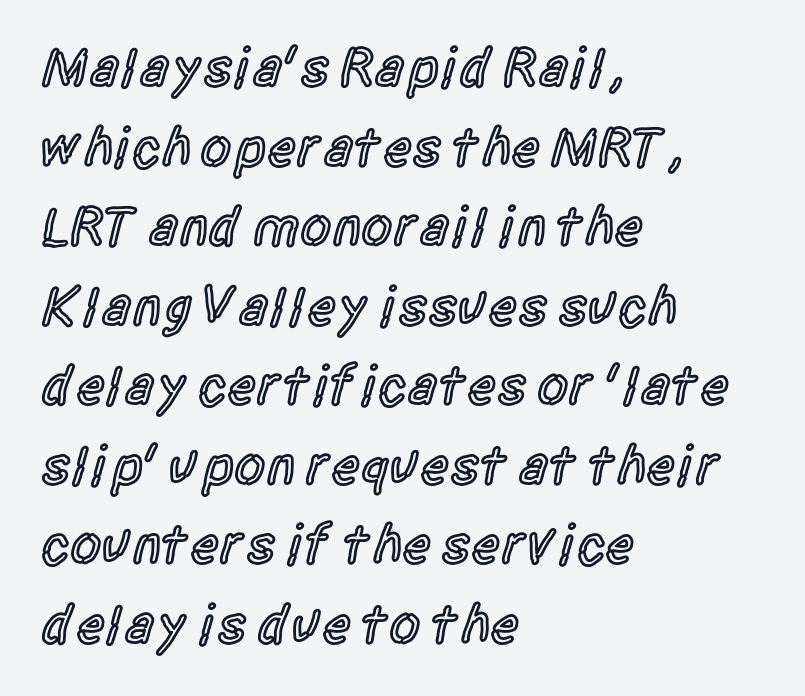
Quick note: interline space is typical. This rendering leaves character spacing at its baseline value. Compared with a centered layout, this one pins lines to the left instead.
